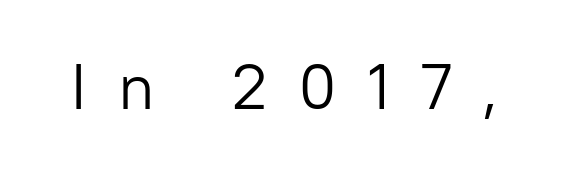
{"serif": "no", "italic": "no", "bold": "no", "weight": "light", "width": "normal", "stroke_contrast": "low", "x_height": "medium", "monospaced": "no", "underline": "no", "letter_spacing": "wide", "letter_spacing_em": 0.48, "glyph_px": 64}
